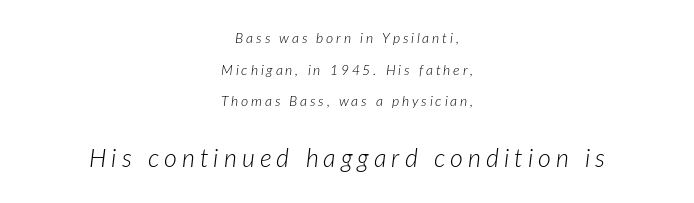
The image shows 25 px text type, italic (leaning right); set centered, loose line spacing (2.26x), unusually wide letter spacing (+0.2 em), not underlined; the second (bottom) block is 1.79x larger.
